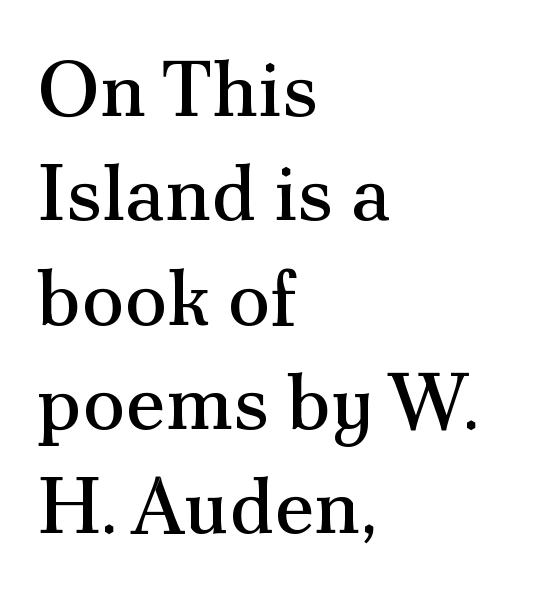
Q: Is the text bold? A: No.
Q: Is the text italic (slanted)? A: No, it is upright.
Q: Is the typeface a serif or a sans-serif typeface? A: Serif.
Q: Is the text underlined? A: No.
Q: How is the paragraph aligned? A: Left-aligned.
Q: Is the spacing between letters normal or unusually wide? A: Normal.
Q: Is the spacing between lines tight, normal or loose? A: Normal.
Q: Width (condensed, normal, or wide)? A: Normal.
Q: Stroke contrast? A: Medium.
Q: x-height? A: Small.
Q: Monospaced? A: No.
